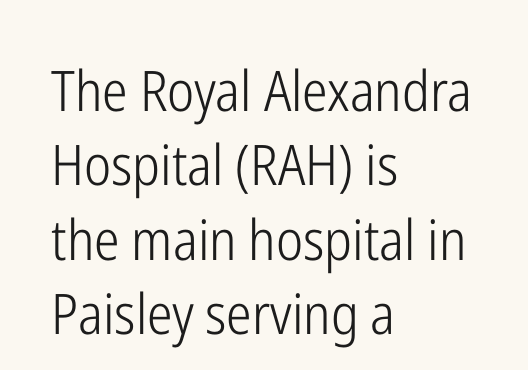
Q: Is the text bold? A: No.
Q: Is the text italic (slanted)? A: No, it is upright.
Q: Is the typeface a serif or a sans-serif typeface? A: Sans-serif.
Q: Is the text underlined? A: No.
Q: How is the paragraph aligned? A: Left-aligned.
Q: Is the spacing between letters normal or unusually wide? A: Normal.
Q: Is the spacing between lines tight, normal or loose? A: Normal.
Q: Width (condensed, normal, or wide)? A: Condensed.
Q: Stroke contrast? A: Low.
Q: x-height? A: Medium.
Q: Monospaced? A: No.
